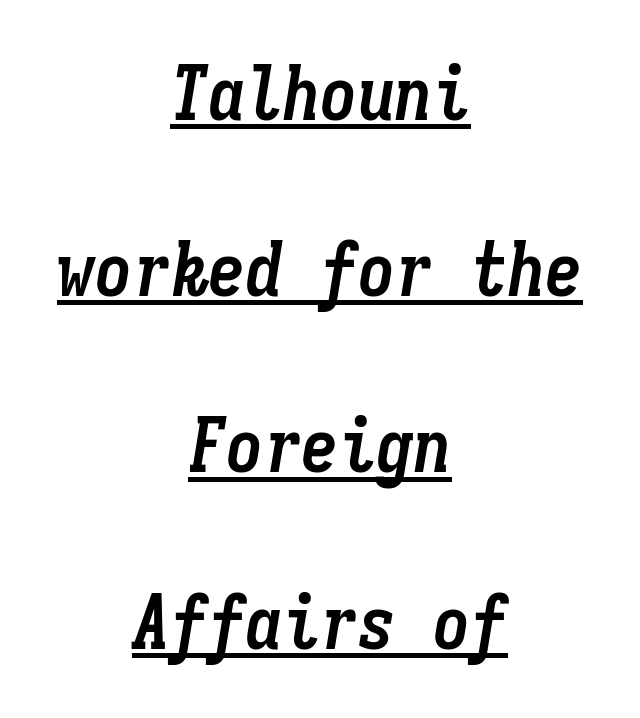
{"italic": "yes", "lean": "right", "slant_degrees": 9, "bold": "yes", "weight": "semibold", "width": "condensed", "stroke_contrast": "low", "x_height": "medium", "monospaced": "yes", "underline": "yes", "align": "center", "line_spacing": "loose", "line_spacing_ratio": 2.35, "letter_spacing": "normal", "letter_spacing_em": 0.0, "glyph_px": 75}
